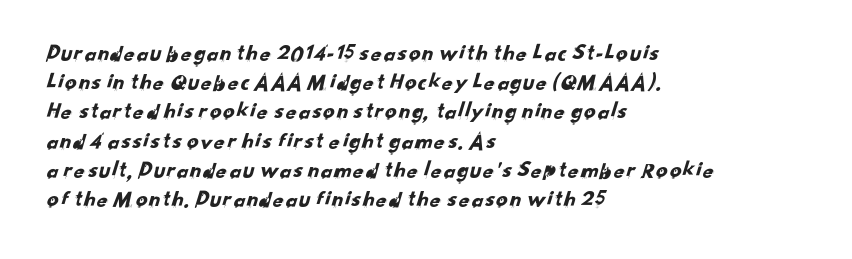
{"underline": "no", "align": "left", "line_spacing": "normal", "line_spacing_ratio": 1.27, "letter_spacing": "normal", "letter_spacing_em": 0.0, "glyph_px": 23}
